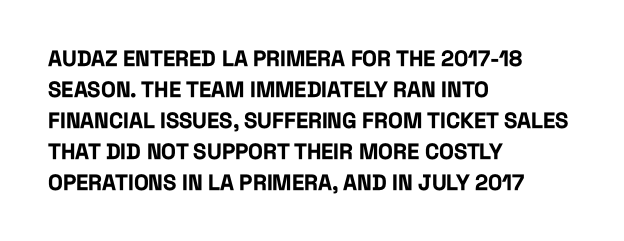
Ordinary non-slanted type is in use. The space between consecutive lines is moderate. The strokes are fattened all the way to bold. No extra tracking has been applied to these lines. Quick note: underline off. The typesetter chose a ragged-right arrangement here.
